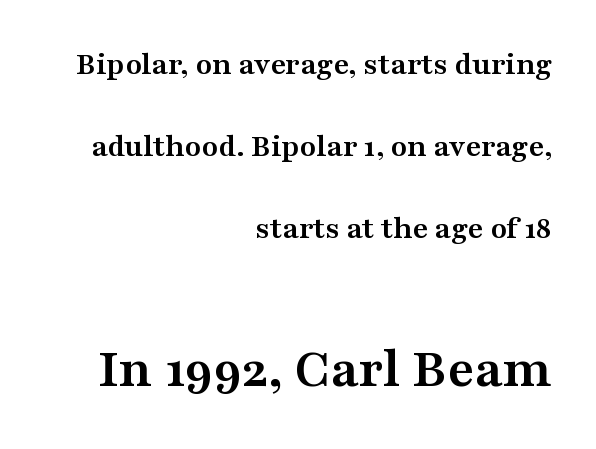
Unmarked baselines from the first word to the last. The lettering stays uniformly vertical, giving the passage a roman look. The text block is weighted toward the right margin, trailing off unevenly leftward. Look at the tracking — it's just the regular setting, nothing added. Each letter keeps its own natural width here, so spacing adapts to shape.
